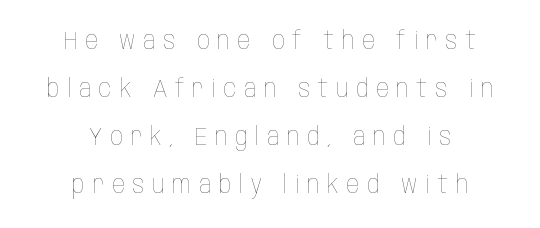
The image shows 25 px text type, upright; set centered, loose line spacing (1.92x), unusually wide letter spacing (+0.31 em), not underlined.
